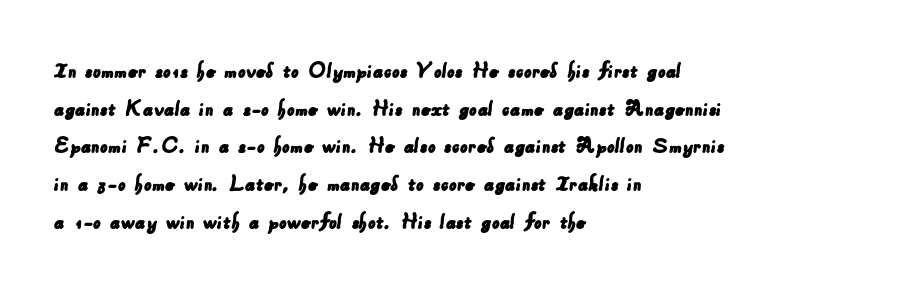
The image shows 24 px text type; set left-aligned, normal line spacing (1.57x), normal letter spacing, not underlined.
